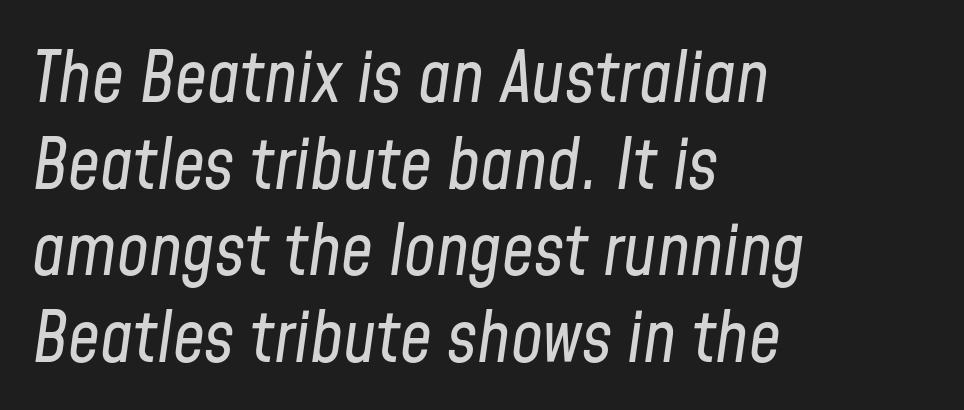
The image shows 71 px regular-weight, condensed type, italic (leaning right); set left-aligned, line spacing 1.22x, normal letter spacing, not underlined; low stroke contrast and a medium x-height.
